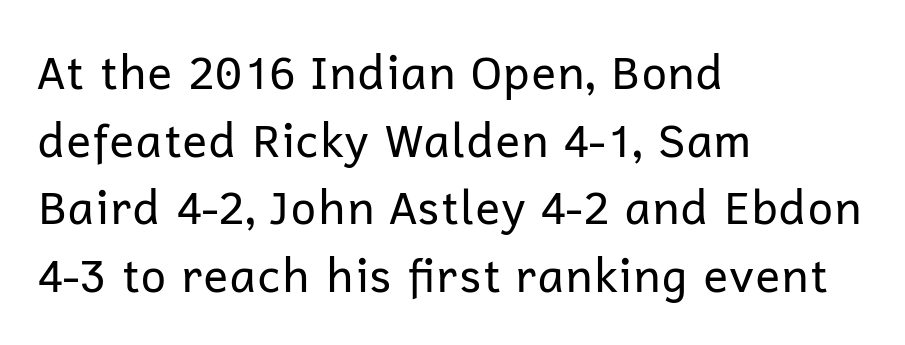
{"serif": "no", "italic": "no", "bold": "no", "weight": "regular", "width": "normal", "stroke_contrast": "low", "x_height": "medium", "monospaced": "no", "underline": "no", "align": "left", "line_spacing": "normal", "line_spacing_ratio": 1.47, "letter_spacing": "normal", "letter_spacing_em": 0.0, "glyph_px": 46}
